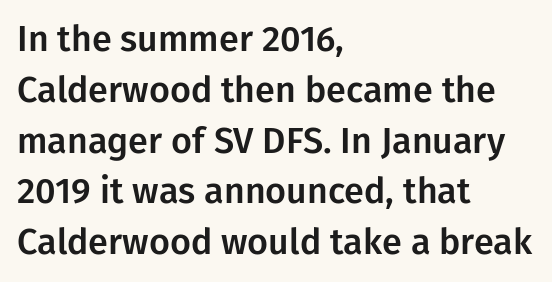
{"serif": "no", "italic": "no", "width": "normal", "stroke_contrast": "low", "x_height": "medium", "monospaced": "no", "underline": "no", "align": "left", "line_spacing": "normal", "line_spacing_ratio": 1.41, "letter_spacing": "normal", "letter_spacing_em": 0.0, "glyph_px": 36}
